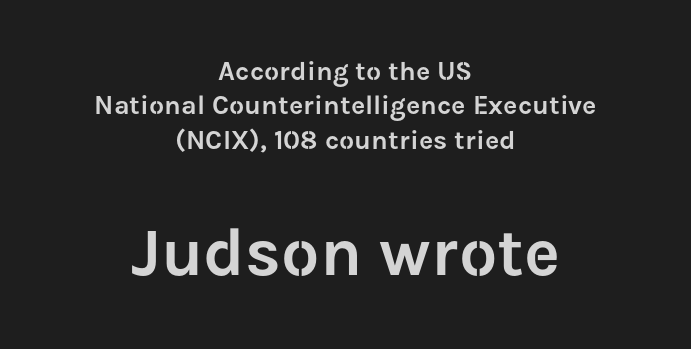
{"serif": "no", "italic": "no", "width": "normal", "stroke_contrast": "low", "x_height": "medium", "monospaced": "no", "underline": "no", "align": "center", "line_spacing": "normal", "line_spacing_ratio": 1.27, "letter_spacing": "normal", "letter_spacing_em": 0.0, "larger_block": "second", "size_ratio": 2.52, "glyph_px": 68}
